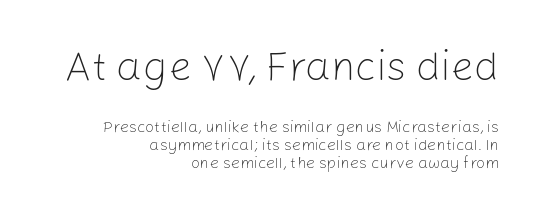
Is the block centered? No — it sits flush against the right margin. Varying glyph widths throughout — classic text-font behaviour. A typesetter would label this face a sans. Bigger letters appear in the top chunk; the bottom chunk is reduced.
